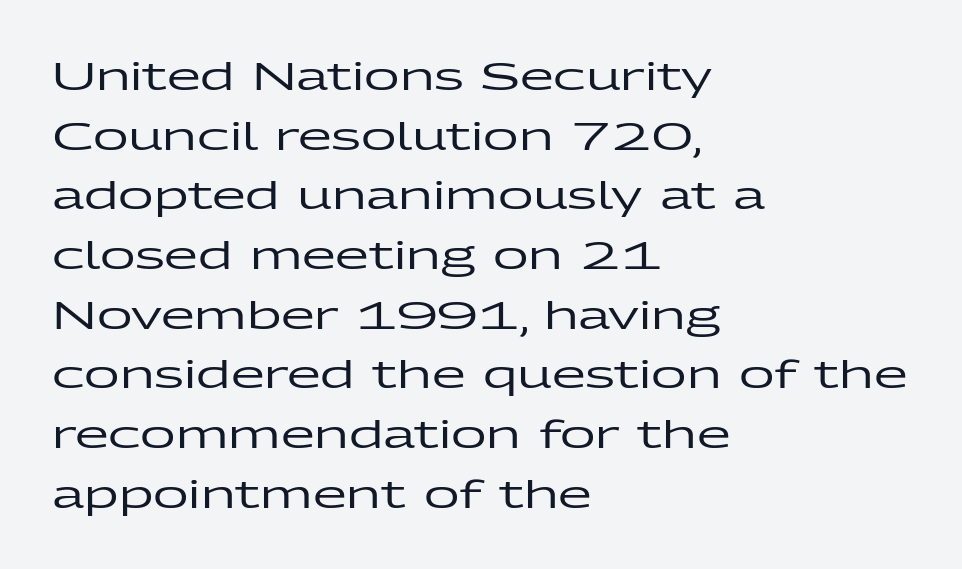
Rendered with straight, roman letterforms. The rag falls on the right side of this text block. Students, observe: this is what conventionally led text looks like. Letter spacing: default. The space beneath each line is pristine and unruled.
